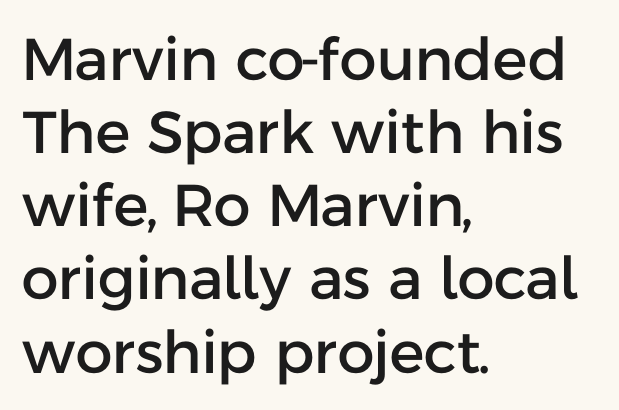
Q: Is the text italic (slanted)? A: No, it is upright.
Q: Is the typeface a serif or a sans-serif typeface? A: Sans-serif.
Q: Is the text underlined? A: No.
Q: How is the paragraph aligned? A: Left-aligned.
Q: Is the spacing between letters normal or unusually wide? A: Normal.
Q: Width (condensed, normal, or wide)? A: Normal.
Q: Stroke contrast? A: Low.
Q: x-height? A: Medium.
Q: Monospaced? A: No.
